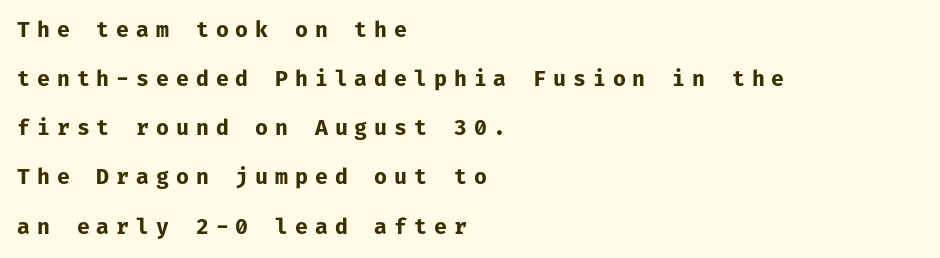
The image shows 21 px bold type, upright; set left-aligned, loose line spacing (2.34x), unusually wide letter spacing (+0.33 em), not underlined.
